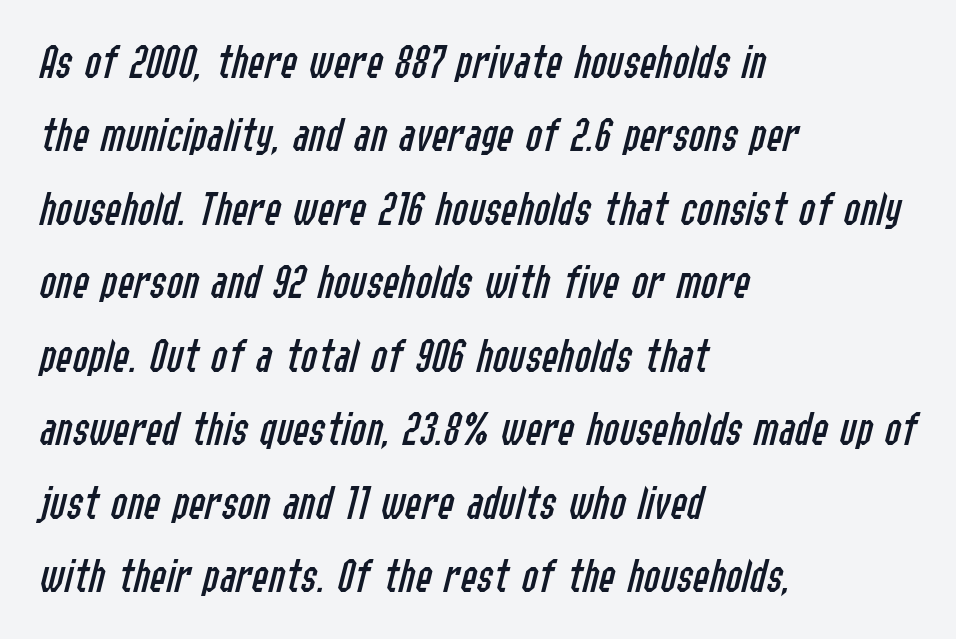
Q: Is the text bold? A: No.
Q: Is the text italic (slanted)? A: Yes, it leans right by about 14 degrees.
Q: Is the text underlined? A: No.
Q: How is the paragraph aligned? A: Left-aligned.
Q: Is the spacing between letters normal or unusually wide? A: Normal.
Q: Is the spacing between lines tight, normal or loose? A: Normal.
Q: Width (condensed, normal, or wide)? A: Condensed.
Q: Stroke contrast? A: Low.
Q: x-height? A: Medium.
Q: Monospaced? A: No.
